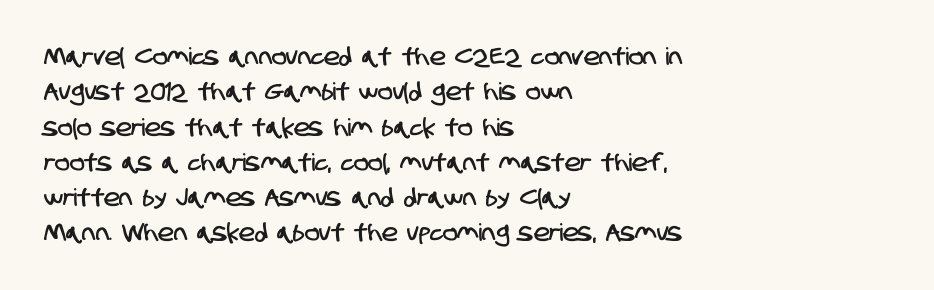
The space between consecutive lines is moderate. Beneath every word, the page is bare. Does extra space separate the letters? No, they use regular spacing. Each line starts at the same left margin while the right side varies.
